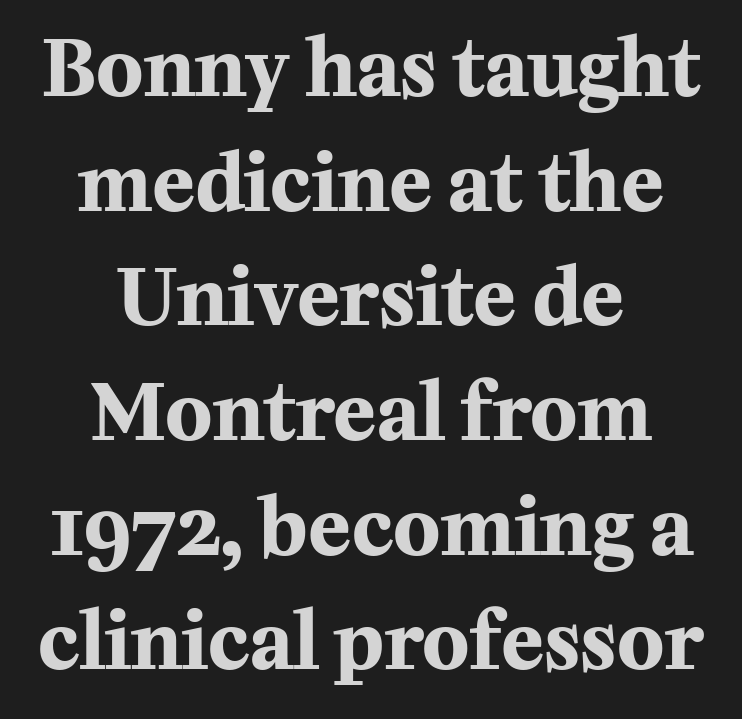
{"serif": "yes", "italic": "no", "bold": "yes", "weight": "bold", "width": "normal", "stroke_contrast": "medium", "x_height": "medium", "monospaced": "no", "underline": "no", "align": "center", "line_spacing": "normal", "line_spacing_ratio": 1.47, "letter_spacing": "normal", "letter_spacing_em": 0.0, "glyph_px": 78}
